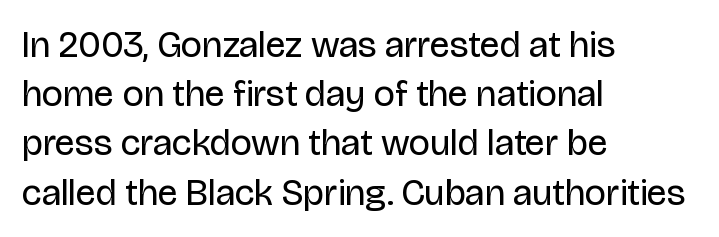
The image shows 37 px regular-weight sans-serif type, upright; set left-aligned, normal line spacing (1.33x), normal letter spacing, not underlined; low stroke contrast and a large x-height.
